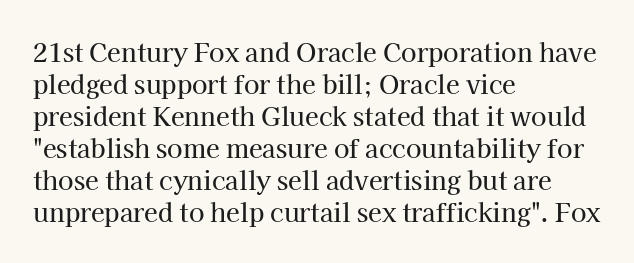
Summary of vertical rhythm: regular, with standard interline spacing. The string is rendered with underlining switched off. This rendering uses left alignment, leaving the right contour irregular. The lettering stays uniformly vertical, giving the passage a roman look. The horizontal fit of the characters is conventional and even.
